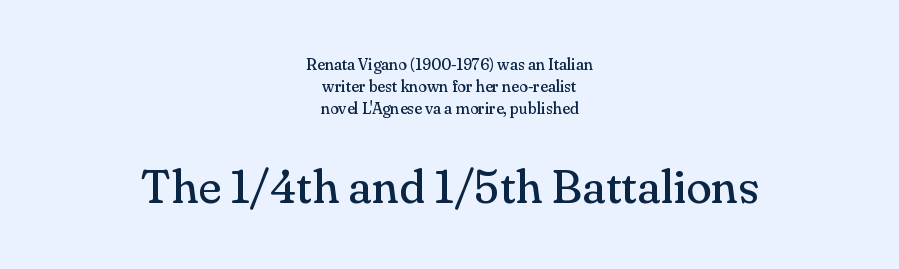
{"serif": "yes", "italic": "no", "bold": "no", "weight": "regular", "width": "normal", "stroke_contrast": "medium", "x_height": "small", "monospaced": "no", "underline": "no", "align": "center", "line_spacing": "normal", "line_spacing_ratio": 1.36, "letter_spacing": "normal", "letter_spacing_em": 0.0, "larger_block": "second", "size_ratio": 2.94, "glyph_px": 47}
